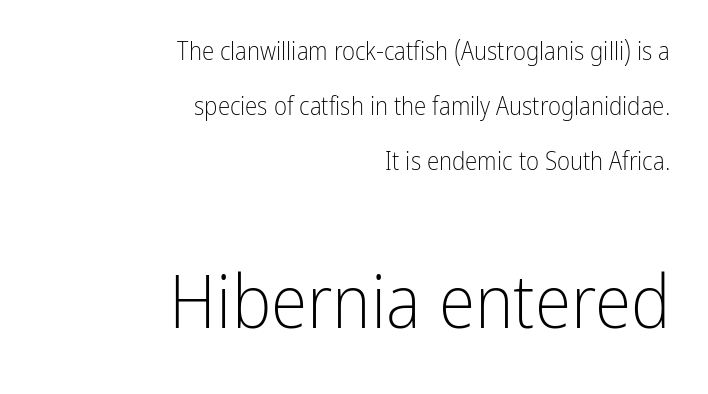
{"serif": "no", "italic": "no", "bold": "no", "weight": "light", "width": "condensed", "stroke_contrast": "low", "x_height": "medium", "monospaced": "no", "underline": "no", "align": "right", "line_spacing": "loose", "line_spacing_ratio": 2.21, "letter_spacing": "normal", "letter_spacing_em": 0.0, "larger_block": "second", "size_ratio": 2.96, "glyph_px": 74}
